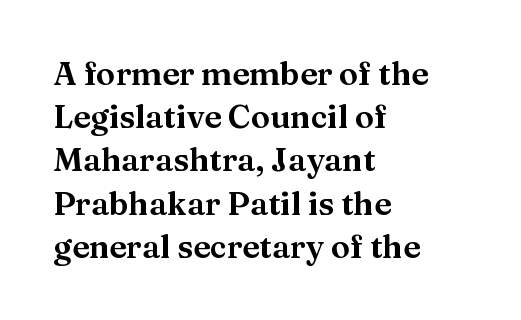
The image shows 32 px wide serif type, upright; set left-aligned, normal line spacing (1.35x), normal letter spacing, not underlined; medium stroke contrast and a medium x-height.
